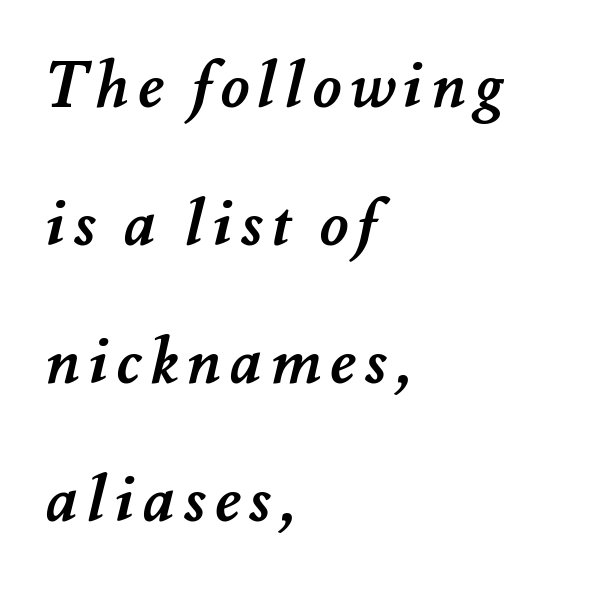
Q: Is the text bold? A: Yes.
Q: Is the text underlined? A: No.
Q: How is the paragraph aligned? A: Left-aligned.
Q: Is the spacing between lines tight, normal or loose? A: Loose.
Q: Width (condensed, normal, or wide)? A: Normal.
Q: Stroke contrast? A: Medium.
Q: x-height? A: Small.
Q: Monospaced? A: No.
